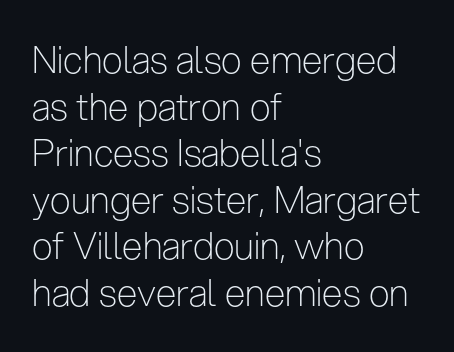
The image shows 37 px light, condensed sans-serif type, upright; set left-aligned, normal line spacing (1.26x), normal letter spacing, not underlined; low stroke contrast and a medium x-height.
